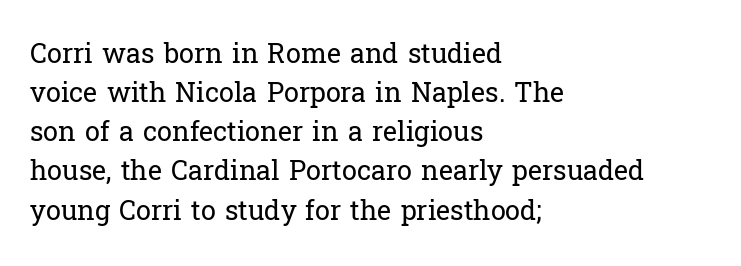
Q: Is the text bold? A: No.
Q: Is the text italic (slanted)? A: No, it is upright.
Q: Is the text underlined? A: No.
Q: How is the paragraph aligned? A: Left-aligned.
Q: Is the spacing between letters normal or unusually wide? A: Normal.
Q: Is the spacing between lines tight, normal or loose? A: Normal.
